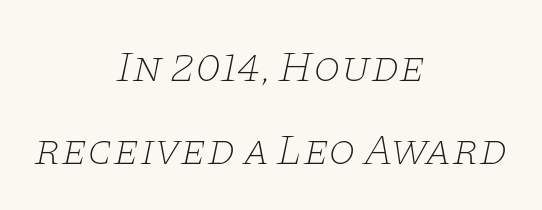
The image shows 44 px thin, wide serif type, italic (leaning right); set centered, line spacing 1.88x, normal letter spacing, not underlined; low stroke contrast and a large x-height.
